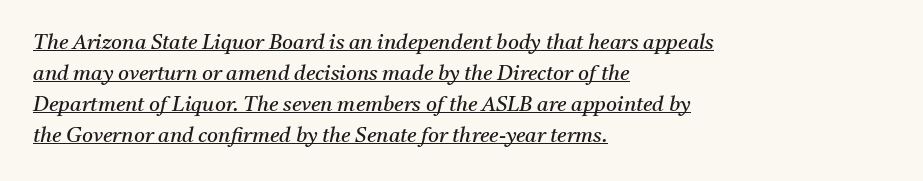
{"italic": "yes", "lean": "right", "slant_degrees": 11, "bold": "no", "underline": "yes", "align": "left", "line_spacing": "normal", "line_spacing_ratio": 1.47, "letter_spacing": "normal", "letter_spacing_em": 0.0, "glyph_px": 21}
